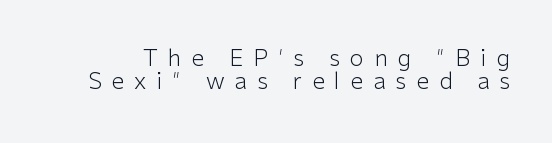
The image shows 23 px text type, upright; set tight line spacing (1.01x), unusually wide letter spacing (+0.44 em), not underlined.
